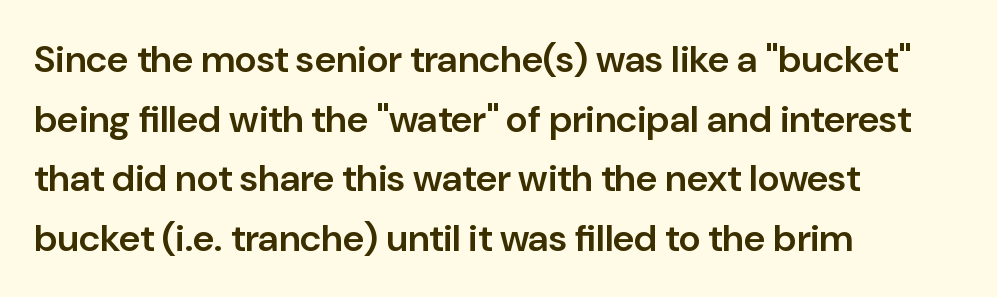
The string is rendered with underlining switched off. Tracking here is standard; glyphs follow each other at the usual distance. Serif or sans? Sans — the stroke terminals are bare. Bold? Not quite — semibold, heavier than regular but stopping short. A roman cut, with each character standing at attention.
